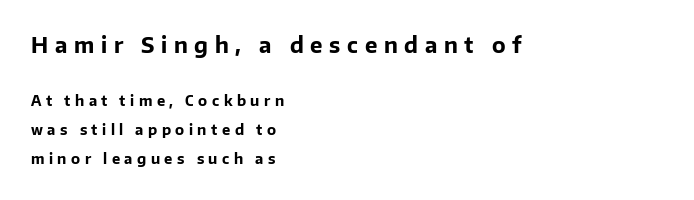
The image shows 21 px bold type, upright; set left-aligned, loose line spacing (2.07x), unusually wide letter spacing (+0.32 em), not underlined; the first (top) block is 1.5x larger.
